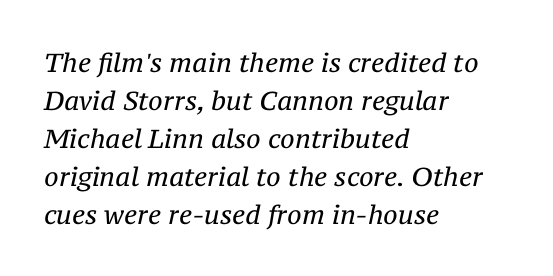
{"italic": "yes", "lean": "right", "slant_degrees": 12, "bold": "no", "underline": "no", "align": "left", "line_spacing": "normal", "line_spacing_ratio": 1.46, "letter_spacing": "normal", "letter_spacing_em": 0.0, "glyph_px": 26}
